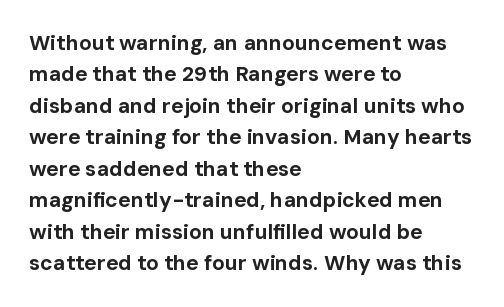
Set as a true bold cut, around the 700 mark. You can tell it's not italic because the verticals are truly vertical. Horizontally, the lines are justified to the leading edge only. Evenly set lines give the paragraph a standard silhouette. Just letters on the line, the space beneath them empty. Compared with typical body copy, the letter spacing here is the same.
